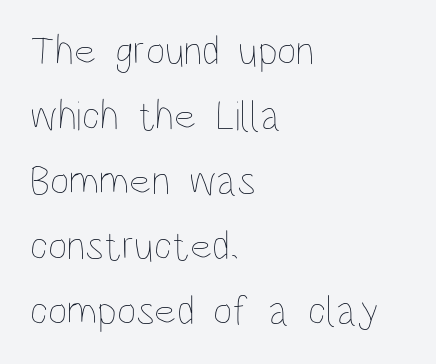
If you drew a ruler down the left edge, every line would touch it. The letterforms sit shoulder to shoulder at normal distance. Letters rest on an invisible, unmarked baseline. Characters remain perfectly vertical along every line.
